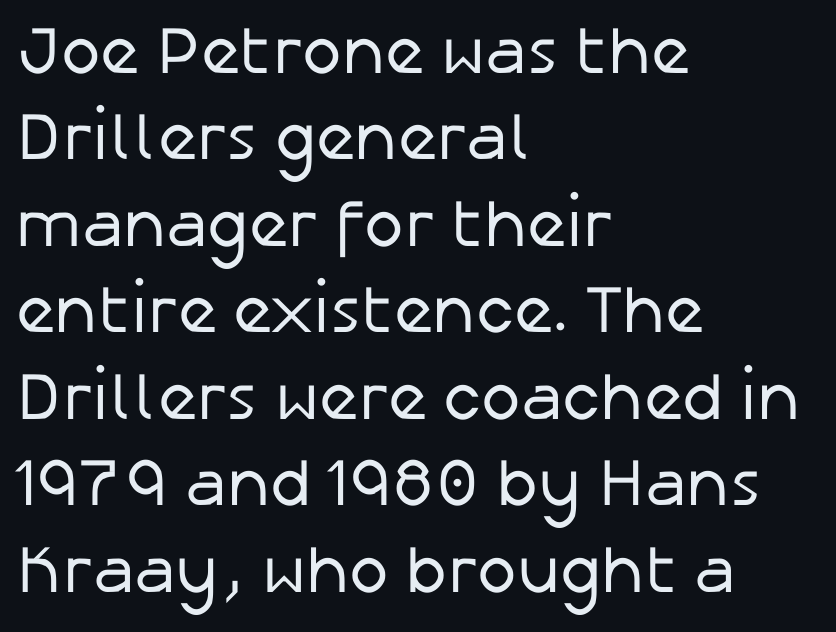
{"serif": "no", "italic": "no", "bold": "no", "weight": "regular", "width": "normal", "stroke_contrast": "low", "x_height": "medium", "monospaced": "no", "underline": "no", "align": "left", "line_spacing": "normal", "line_spacing_ratio": 1.29, "letter_spacing": "normal", "letter_spacing_em": 0.0, "glyph_px": 67}
